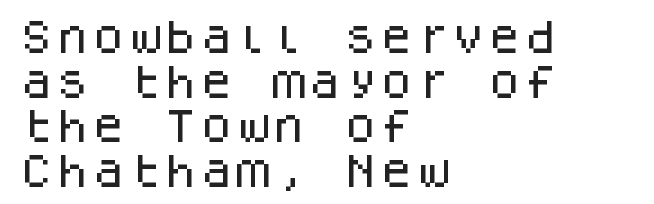
Q: Is the text italic (slanted)? A: No, it is upright.
Q: Is the typeface a serif or a sans-serif typeface? A: Sans-serif.
Q: Is the text underlined? A: No.
Q: How is the paragraph aligned? A: Left-aligned.
Q: Is the spacing between letters normal or unusually wide? A: Normal.
Q: Width (condensed, normal, or wide)? A: Normal.
Q: Stroke contrast? A: Low.
Q: x-height? A: Large.
Q: Monospaced? A: Yes.
